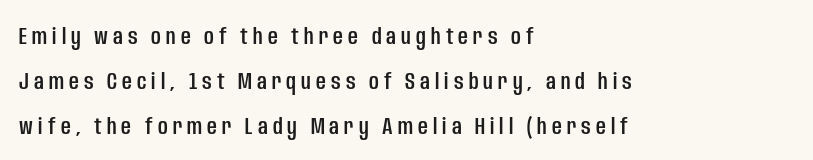
The space directly below the letters is spotless. If you drew a line through each stem, it would be perfectly vertical. Someone cranked the tracking dial way up on this one. The rag falls on the right side of this text block.
